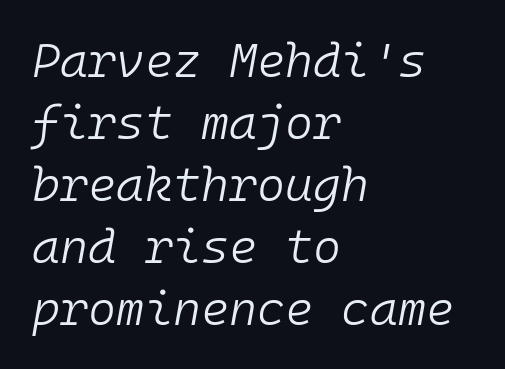
Q: Is the text bold? A: No.
Q: Is the text italic (slanted)? A: Yes, it leans right by about 10 degrees.
Q: Is the text underlined? A: No.
Q: How is the paragraph aligned? A: Left-aligned.
Q: Is the spacing between letters normal or unusually wide? A: Normal.
Q: Is the spacing between lines tight, normal or loose? A: Normal.
Q: Width (condensed, normal, or wide)? A: Normal.
Q: Stroke contrast? A: Low.
Q: x-height? A: Medium.
Q: Monospaced? A: Yes.
